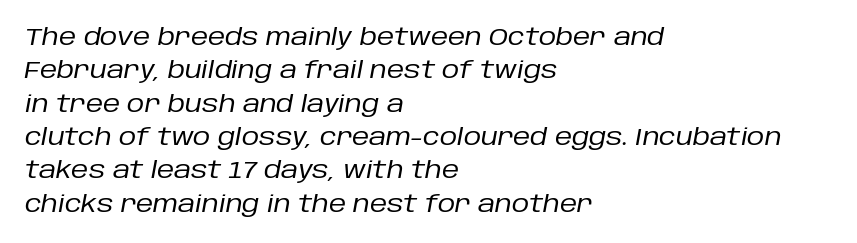
Q: Is the text bold? A: No.
Q: Is the text italic (slanted)? A: Yes, it leans right by about 10 degrees.
Q: Is the text underlined? A: No.
Q: How is the paragraph aligned? A: Left-aligned.
Q: Is the spacing between letters normal or unusually wide? A: Normal.
Q: Is the spacing between lines tight, normal or loose? A: Normal.
